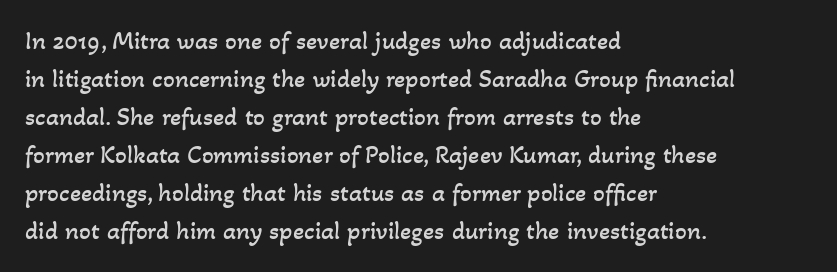
The image shows 26 px text type; set left-aligned, normal line spacing (1.46x), normal letter spacing, not underlined.
